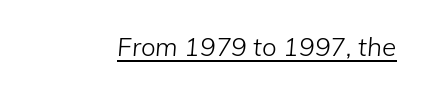
Q: Is the text bold? A: No.
Q: Is the text italic (slanted)? A: Yes, it leans right by about 5 degrees.
Q: Is the text underlined? A: Yes.
Q: Is the spacing between letters normal or unusually wide? A: Normal.
